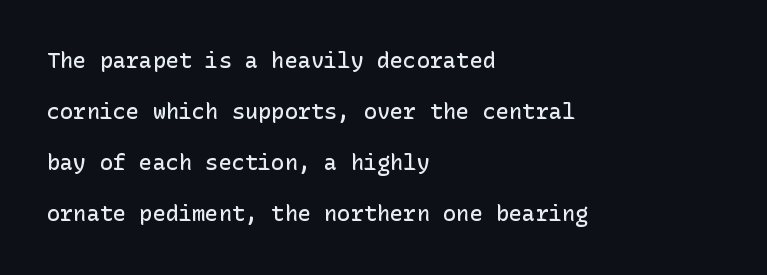
Q: Is the text bold? A: Semi-bold.
Q: Is the text italic (slanted)? A: No, it is upright.
Q: Is the text underlined? A: No.
Q: How is the paragraph aligned? A: Left-aligned.
Q: Is the spacing between letters normal or unusually wide? A: Normal.
Q: Is the spacing between lines tight, normal or loose? A: Loose.
